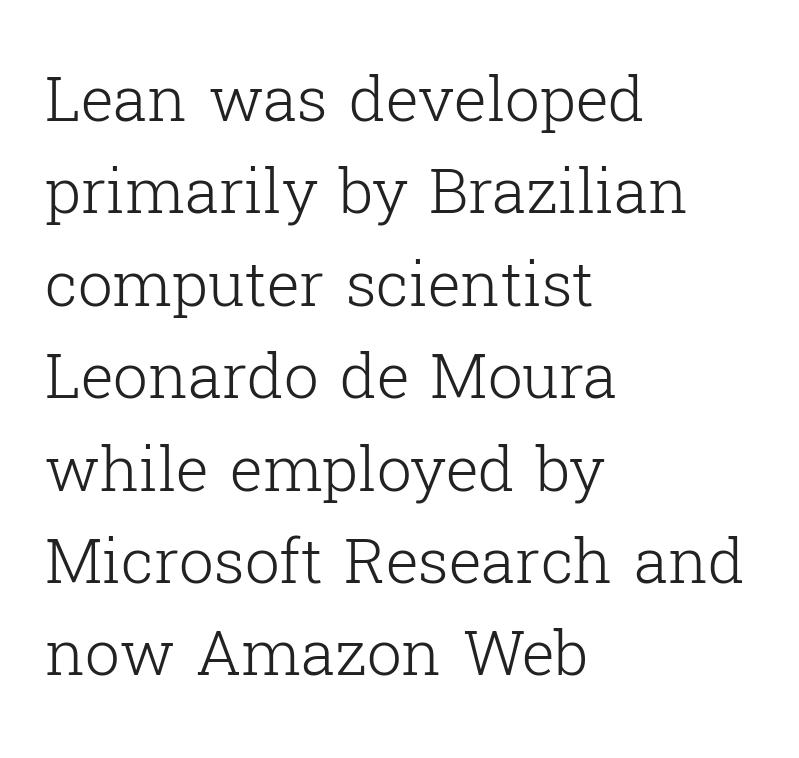
The image shows 62 px light serif type, upright; set left-aligned, normal line spacing (1.49x), normal letter spacing, not underlined; low stroke contrast and a medium x-height.
